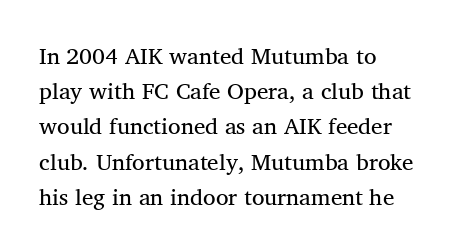
Q: Is the text bold? A: No.
Q: Is the text italic (slanted)? A: No, it is upright.
Q: Is the text underlined? A: No.
Q: How is the paragraph aligned? A: Left-aligned.
Q: Is the spacing between letters normal or unusually wide? A: Normal.
Q: Is the spacing between lines tight, normal or loose? A: Normal.
